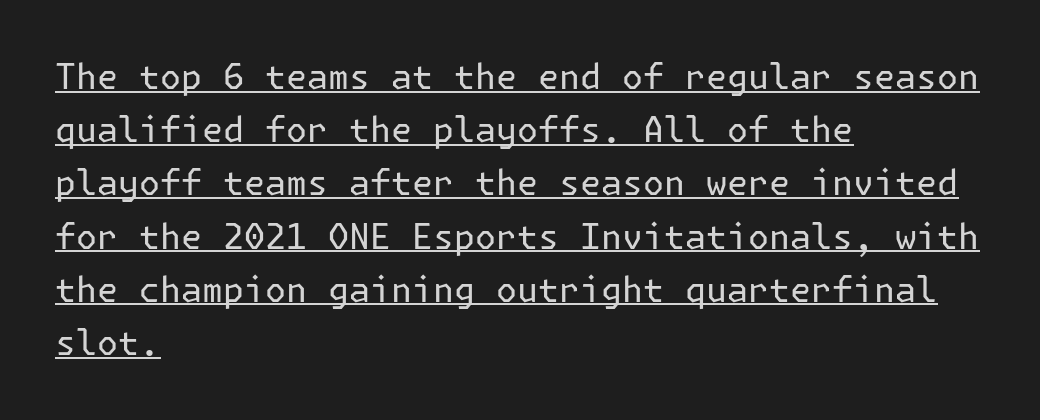
Interline gaps are of average width in this sample. Spacing between characters is what you'd get straight out of the box. I'd call this a sans setting — the letters go barefoot. Rendered with straight, roman letterforms.
